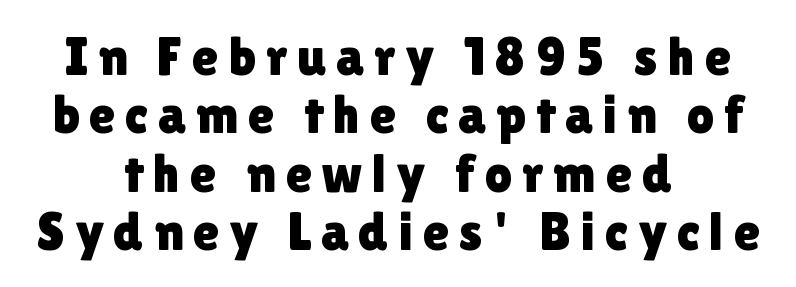
The image shows 54 px sans-serif type, upright; set centered, tight line spacing (1.08x), not underlined; a medium x-height.
